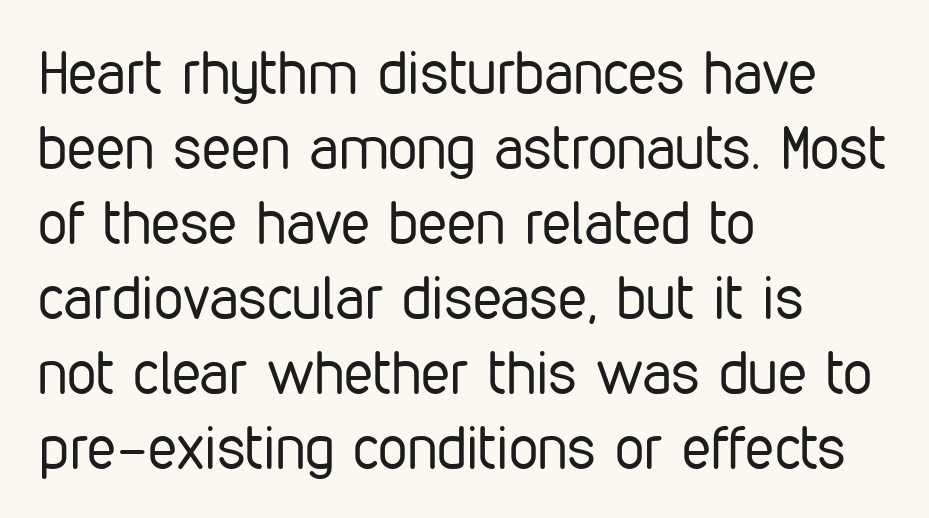
The image shows 59 px regular-weight, condensed sans-serif type, upright; set left-aligned, normal line spacing (1.27x), normal letter spacing, not underlined; low stroke contrast and a medium x-height.
